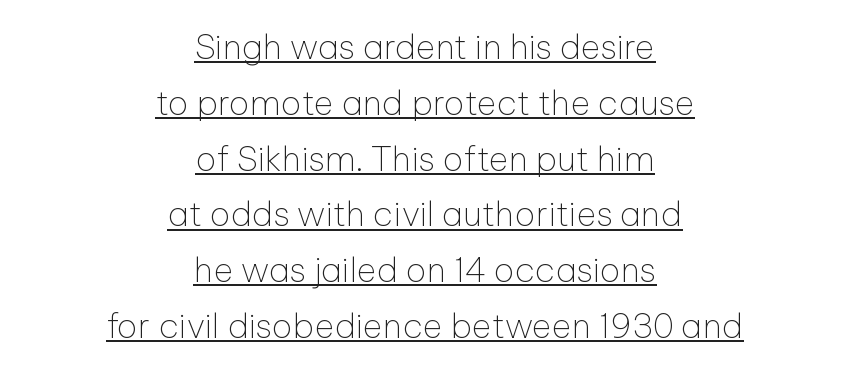
The image shows 34 px thin sans-serif type, upright; set centered, normal line spacing (1.64x), normal letter spacing, underlined; low stroke contrast and a medium x-height.
